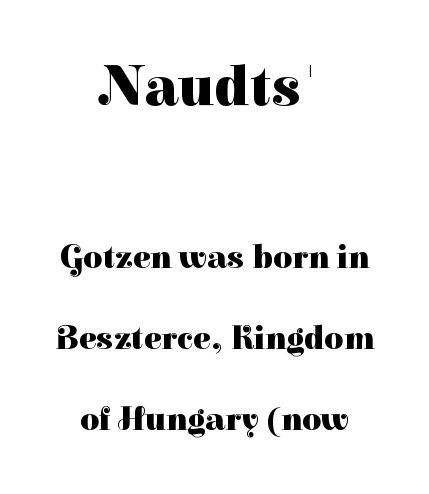
Looks like regular typesetting: each glyph gets only the width it needs. How heavy is the stroke? Heavy — this is a bold. The font's upright variant was chosen for this text. The font family rendered here belongs to the serif group.
